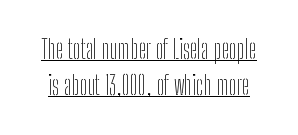
The image shows 26 px text type, upright; set normal line spacing (1.4x), normal letter spacing, underlined.
